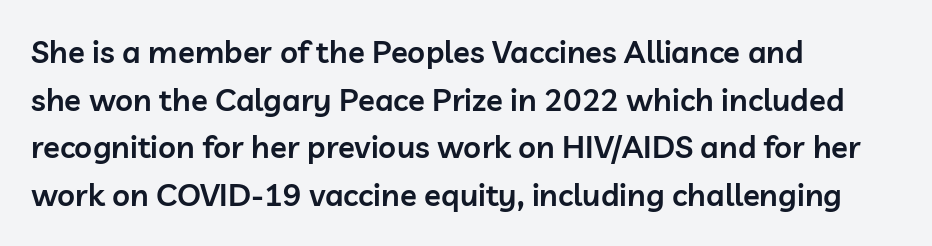
The image shows 31 px semibold sans-serif type, upright; set left-aligned, normal line spacing (1.54x), normal letter spacing, not underlined; low stroke contrast and a medium x-height.
